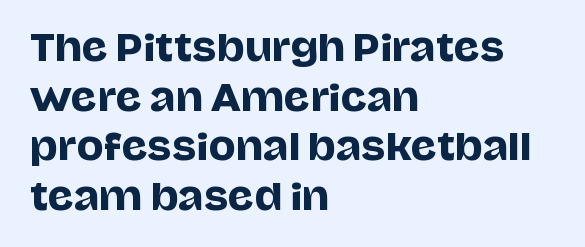
The image shows 36 px sans-serif type, upright; set left-aligned, normal line spacing (1.38x), normal letter spacing, not underlined; low stroke contrast and a large x-height.
